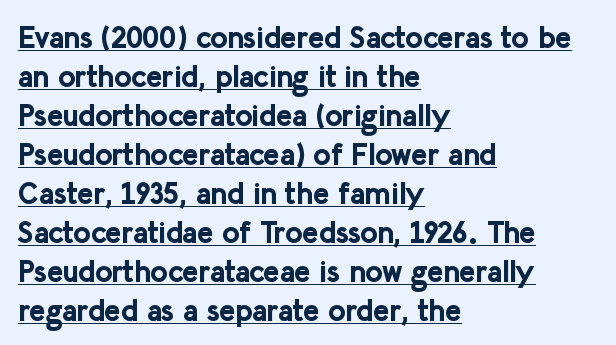
{"serif": "no", "italic": "no", "bold": "yes", "weight": "bold", "width": "normal", "stroke_contrast": "low", "x_height": "medium", "monospaced": "no", "underline": "yes", "align": "left", "line_spacing": "normal", "line_spacing_ratio": 1.3, "letter_spacing": "normal", "letter_spacing_em": 0.0, "glyph_px": 30}
